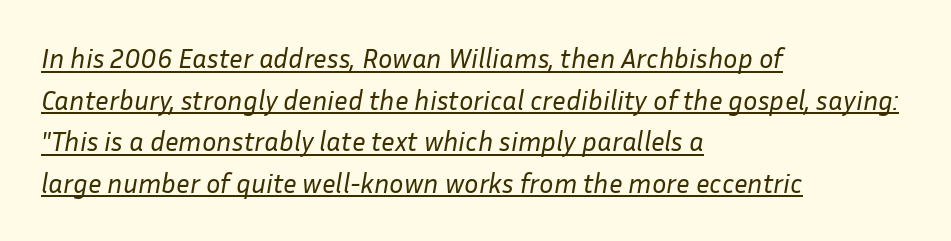
The image shows 27 px text type, italic (leaning right); set left-aligned, normal line spacing (1.54x), normal letter spacing, underlined.
